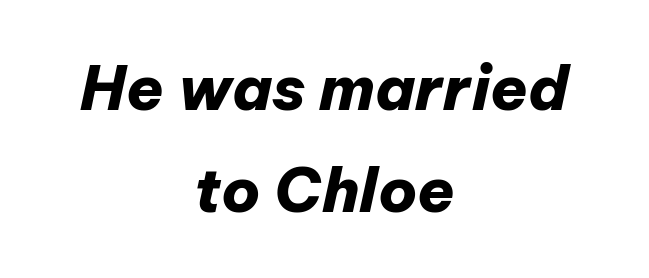
Casual observation: everything's sitting right in the middle. The baseline area is clear. Inter-character spacing is left at the font's built-in metrics. Is this a fixed-width face? No — the glyphs have proportional, varying widths. A full-strength bold gives these letters their thick strokes. Slanted lettering throughout.
